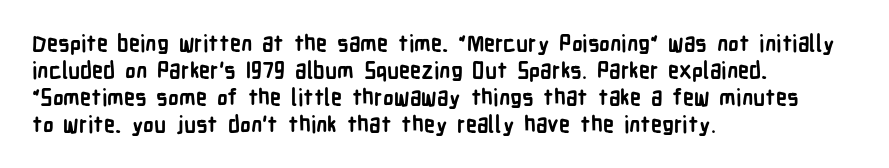
The image shows 22 px bold type, upright; set left-aligned, line spacing 1.22x, normal letter spacing, not underlined.
